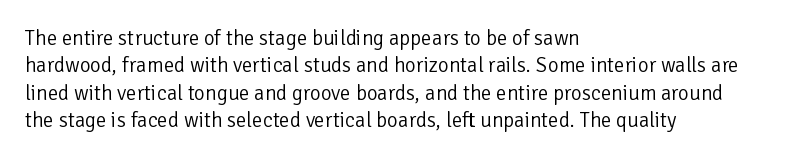
Q: Is the text bold? A: No.
Q: Is the text italic (slanted)? A: No, it is upright.
Q: Is the text underlined? A: No.
Q: How is the paragraph aligned? A: Left-aligned.
Q: Is the spacing between letters normal or unusually wide? A: Normal.
Q: Is the spacing between lines tight, normal or loose? A: Normal.
